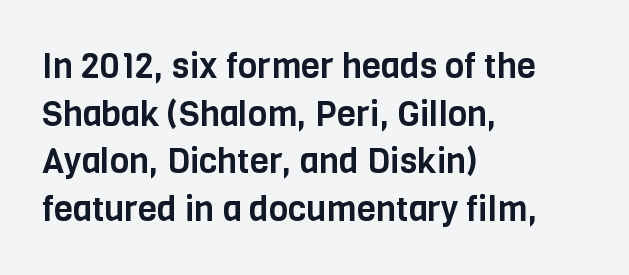
Vertical spacing — default. This rendering features lettering with no underline. Check where the strokes stop: nothing finishes them off — pure sans. The typography opts for an upright posture over an oblique one. Looks like regular typesetting: each glyph gets only the width it needs.
